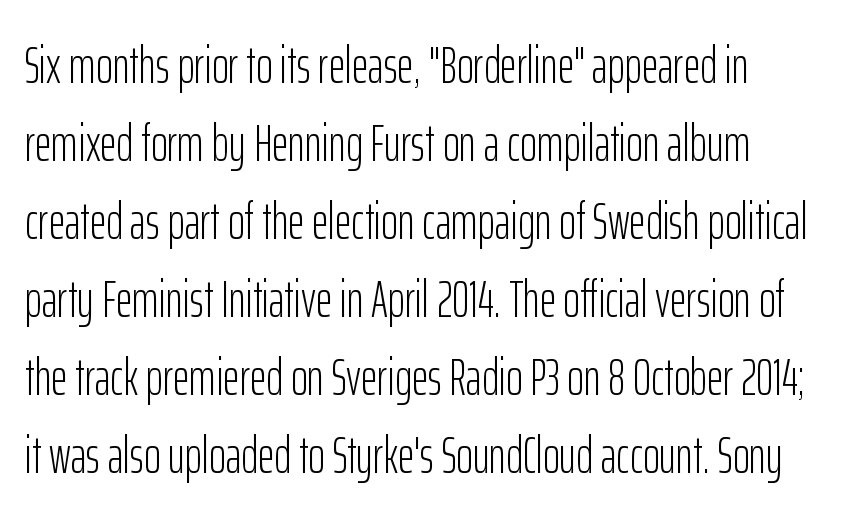
Q: Is the text bold? A: No.
Q: Is the text italic (slanted)? A: No, it is upright.
Q: Is the typeface a serif or a sans-serif typeface? A: Sans-serif.
Q: Is the text underlined? A: No.
Q: Is the spacing between letters normal or unusually wide? A: Normal.
Q: Is the spacing between lines tight, normal or loose? A: Normal.
Q: Width (condensed, normal, or wide)? A: Condensed.
Q: Stroke contrast? A: Low.
Q: x-height? A: Medium.
Q: Monospaced? A: No.
